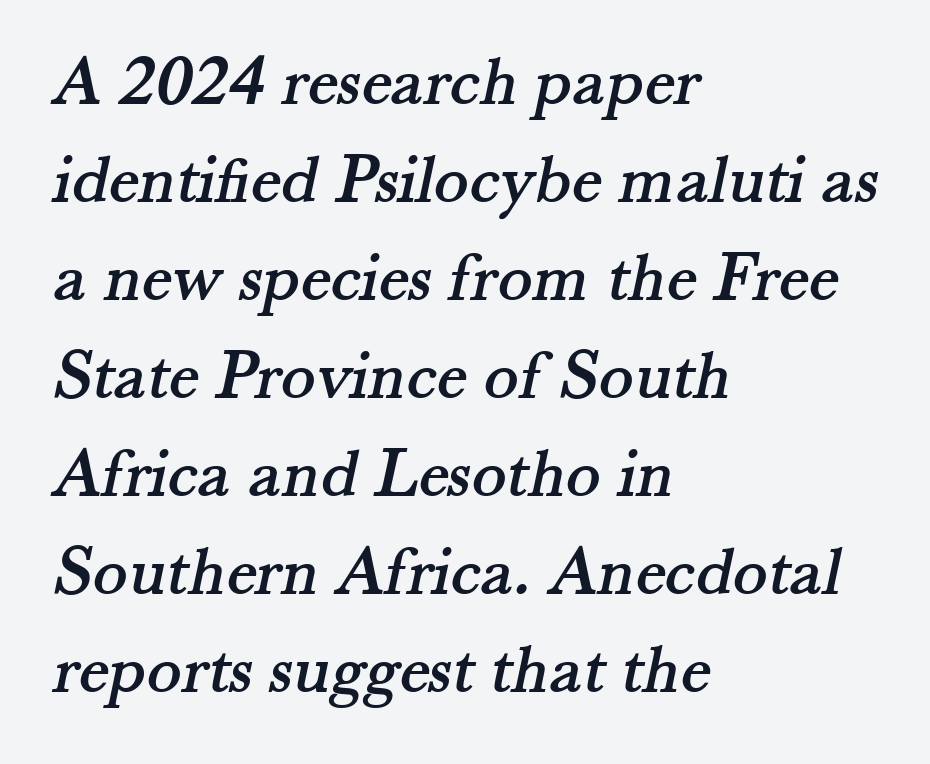
{"serif": "yes", "width": "normal", "stroke_contrast": "medium", "x_height": "small", "monospaced": "no", "underline": "no", "align": "left", "line_spacing": "normal", "line_spacing_ratio": 1.36, "letter_spacing": "normal", "letter_spacing_em": 0.0, "glyph_px": 72}
